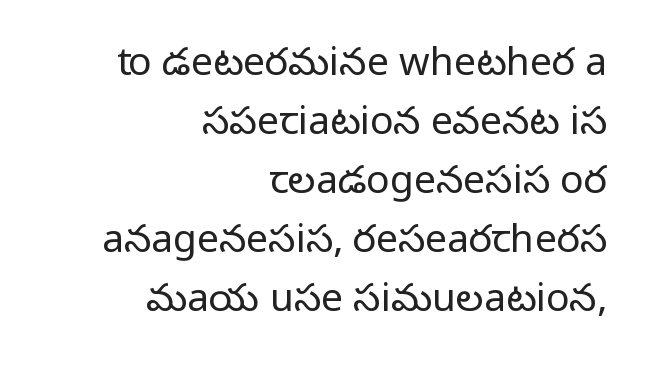
Q: Is the text bold? A: No.
Q: Is the text italic (slanted)? A: No, it is upright.
Q: Is the typeface a serif or a sans-serif typeface? A: Sans-serif.
Q: Is the text underlined? A: No.
Q: How is the paragraph aligned? A: Right-aligned.
Q: Is the spacing between letters normal or unusually wide? A: Normal.
Q: Is the spacing between lines tight, normal or loose? A: Normal.
Q: Width (condensed, normal, or wide)? A: Normal.
Q: Stroke contrast? A: Low.
Q: x-height? A: Medium.
Q: Monospaced? A: No.
